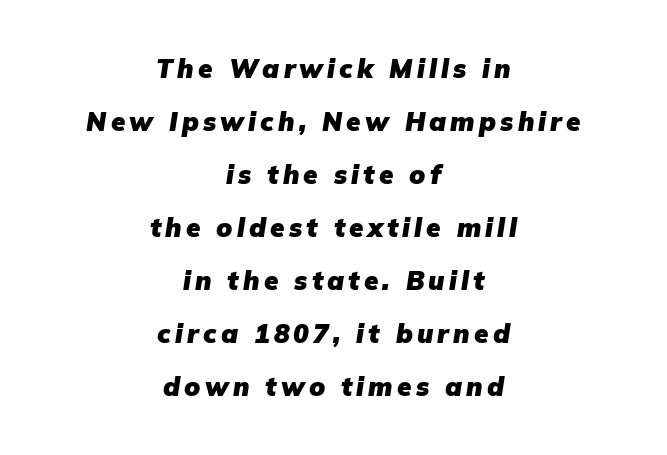
{"italic": "yes", "lean": "right", "slant_degrees": 9, "bold": "yes", "underline": "no", "align": "center", "line_spacing": "loose", "line_spacing_ratio": 2.04, "glyph_px": 26}
